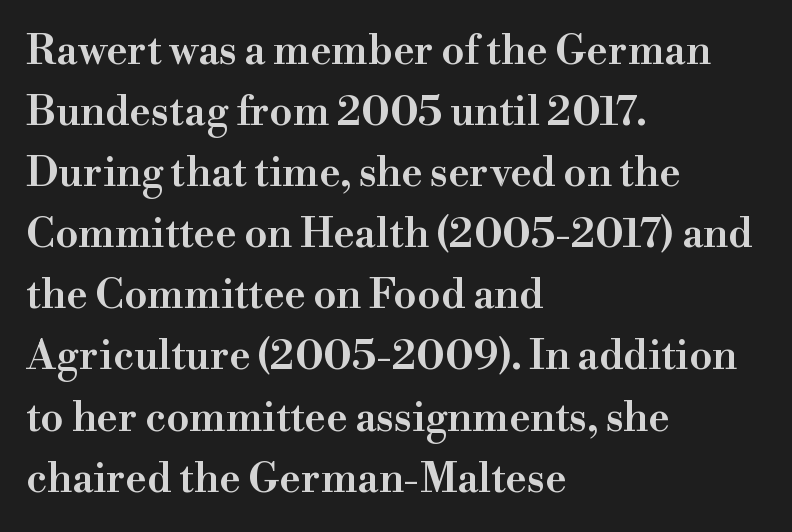
The image shows 41 px semibold serif type, upright; set left-aligned, normal line spacing (1.49x), normal letter spacing, not underlined; high stroke contrast and a small x-height.
